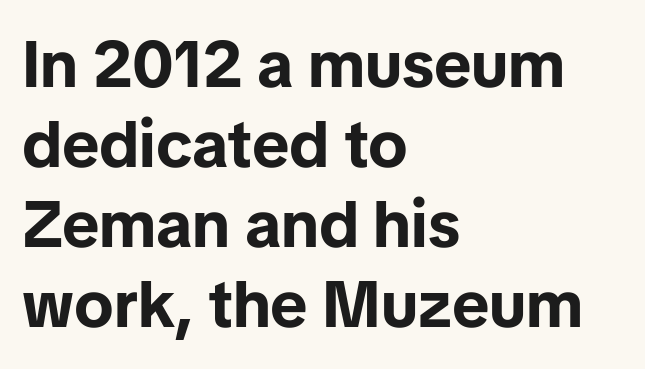
{"serif": "no", "italic": "no", "bold": "yes", "weight": "bold", "width": "normal", "stroke_contrast": "low", "x_height": "medium", "monospaced": "no", "underline": "no", "align": "left", "line_spacing_ratio": 1.23, "letter_spacing": "normal", "letter_spacing_em": 0.0, "glyph_px": 65}
